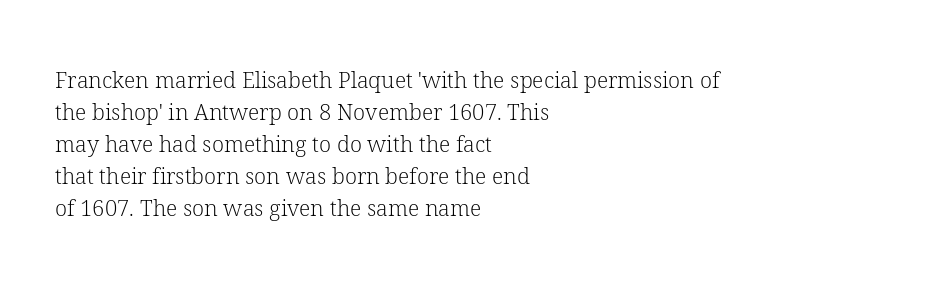
The image shows 22 px text type, upright; set left-aligned, normal line spacing (1.46x), normal letter spacing, not underlined.
